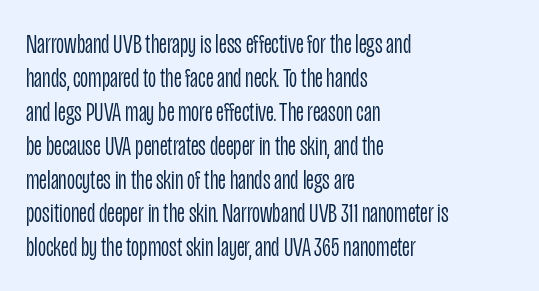
What kind of face is this? One without serifs — a sans. Caption: multi-line text, flush left, ragged right. No word sits above an underline. The letters advance in unequal steps, a hallmark of proportional type. Upright lettering throughout. No extra ink here — the face is not bold.
